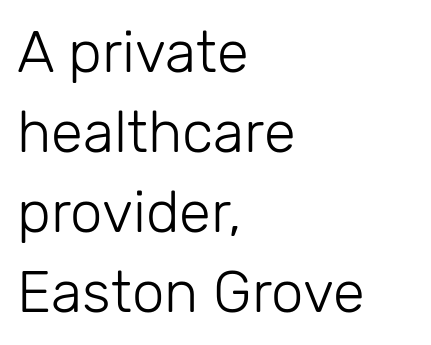
{"serif": "no", "italic": "no", "bold": "no", "weight": "light", "width": "normal", "stroke_contrast": "low", "x_height": "medium", "monospaced": "no", "underline": "no", "align": "left", "line_spacing": "normal", "line_spacing_ratio": 1.38, "letter_spacing": "normal", "letter_spacing_em": 0.0, "glyph_px": 58}
